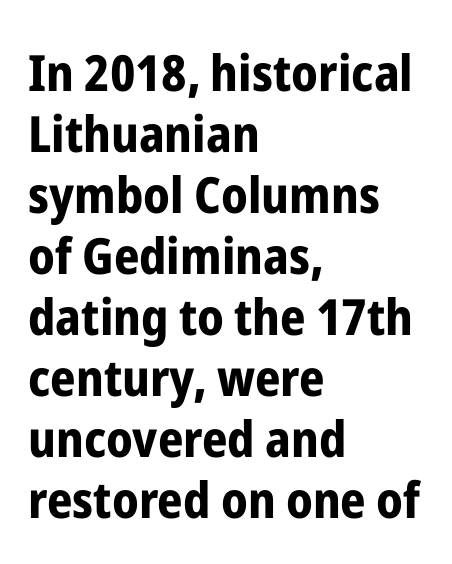
{"serif": "no", "italic": "no", "bold": "yes", "weight": "bold", "width": "condensed", "stroke_contrast": "low", "x_height": "medium", "monospaced": "no", "underline": "no", "align": "left", "line_spacing_ratio": 1.22, "letter_spacing": "normal", "letter_spacing_em": 0.0, "glyph_px": 50}
